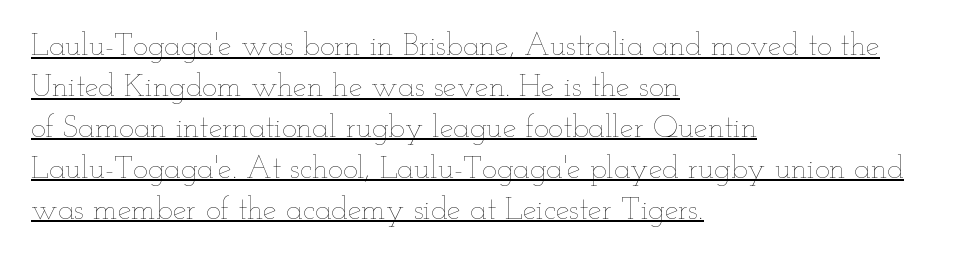
{"italic": "no", "bold": "no", "weight": "thin", "width": "wide", "stroke_contrast": "low", "x_height": "small", "monospaced": "no", "underline": "yes", "align": "left", "line_spacing": "normal", "line_spacing_ratio": 1.32, "letter_spacing": "normal", "letter_spacing_em": 0.0, "glyph_px": 31}
